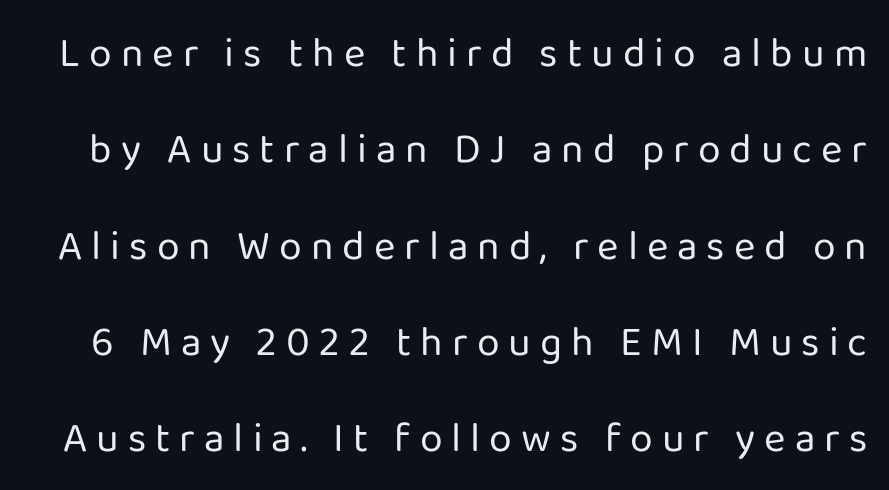
The image shows 41 px regular-weight sans-serif type, upright; set loose line spacing (2.35x), unusually wide letter spacing (+0.22 em), not underlined; low stroke contrast and a medium x-height.
